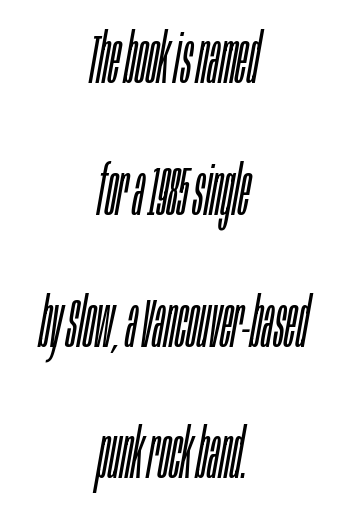
{"italic": "yes", "lean": "right", "slant_degrees": 10, "bold": "no", "weight": "light", "width": "condensed", "stroke_contrast": "low", "x_height": "large", "monospaced": "no", "underline": "no", "align": "center", "line_spacing": "loose", "line_spacing_ratio": 1.91, "letter_spacing": "normal", "letter_spacing_em": 0.0, "glyph_px": 69}
